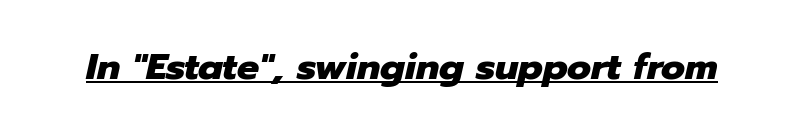
The letters advance in unequal steps, a hallmark of proportional type. These lines carry a lot of weight — the face is fully bold. A typographer would call this underscored text. The line texture is even and compact thanks to regular tracking.
